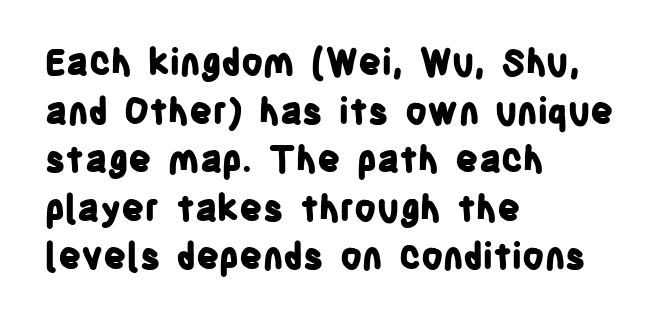
The face used here has the dense, thick strokes of a bold. Baseline-to-baseline distance is the conventional proportion of letter height. Horizontally, the lines are justified to the leading edge only. The passage shown is not underscored anywhere.
